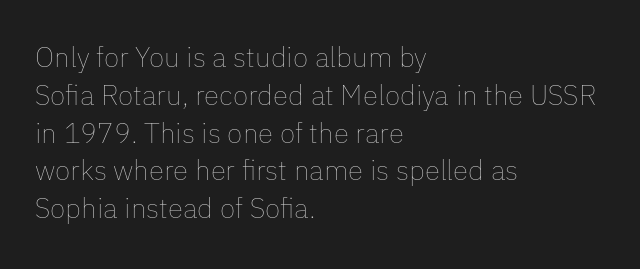
The image shows 28 px thin type, upright; set left-aligned, normal line spacing (1.35x), normal letter spacing, not underlined; low stroke contrast and a medium x-height.
